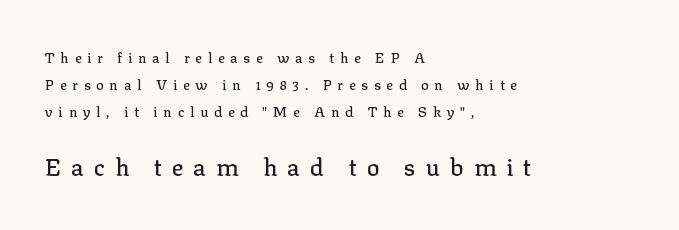
Note: smaller setting up top, larger setting below. Reading down the column, the eye jumps a long way to each next line. Tall strokes in this sample are plumb rather than angled. The ragged edge is on the right, which tells us the setting is flush left.
